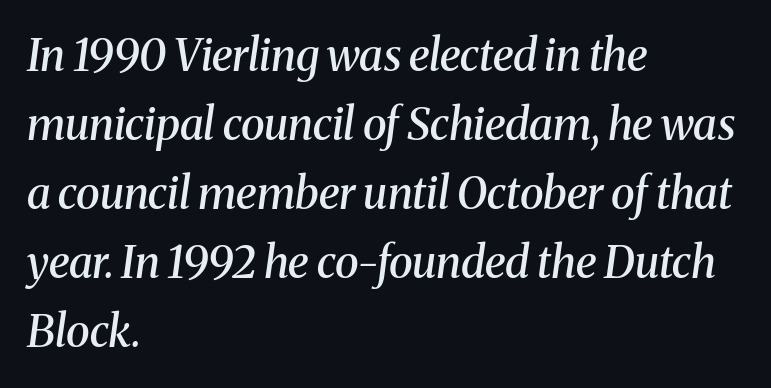
{"serif": "yes", "italic": "yes", "lean": "right", "slant_degrees": 8, "bold": "semi", "weight": "semibold", "width": "normal", "stroke_contrast": "medium", "x_height": "medium", "monospaced": "no", "underline": "no", "align": "left", "line_spacing": "normal", "line_spacing_ratio": 1.57, "letter_spacing": "normal", "letter_spacing_em": 0.0, "glyph_px": 44}
